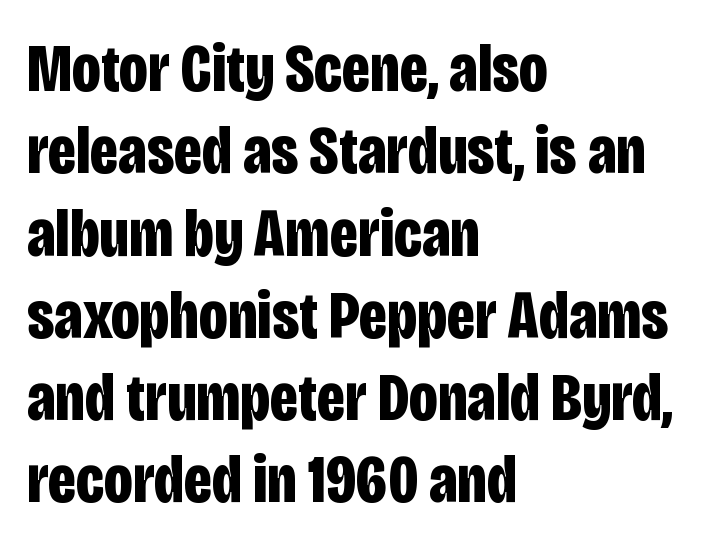
{"serif": "no", "italic": "no", "bold": "yes", "weight": "bold", "width": "condensed", "stroke_contrast": "low", "x_height": "large", "monospaced": "no", "underline": "no", "align": "left", "line_spacing_ratio": 1.21, "letter_spacing": "normal", "letter_spacing_em": 0.0, "glyph_px": 68}
